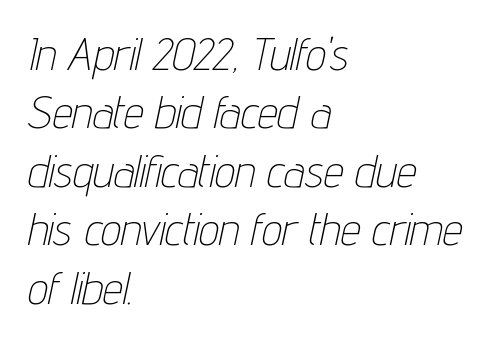
{"italic": "yes", "lean": "right", "slant_degrees": 12, "bold": "no", "weight": "thin", "width": "condensed", "stroke_contrast": "low", "x_height": "medium", "monospaced": "no", "underline": "no", "align": "left", "line_spacing": "normal", "line_spacing_ratio": 1.3, "letter_spacing": "normal", "letter_spacing_em": 0.0, "glyph_px": 45}
